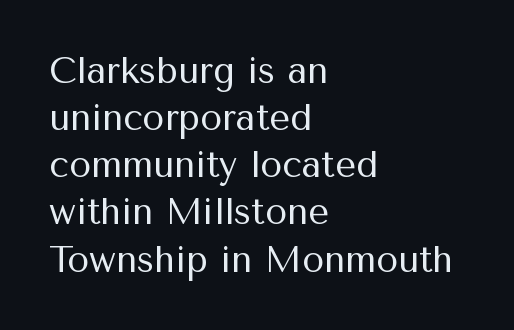
The image shows 36 px regular-weight sans-serif type, upright; set left-aligned, normal line spacing (1.31x), normal letter spacing, not underlined; medium stroke contrast and a medium x-height.
